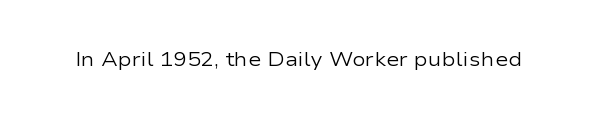
{"italic": "no", "bold": "no", "underline": "no", "letter_spacing": "normal", "letter_spacing_em": 0.0, "glyph_px": 20}
